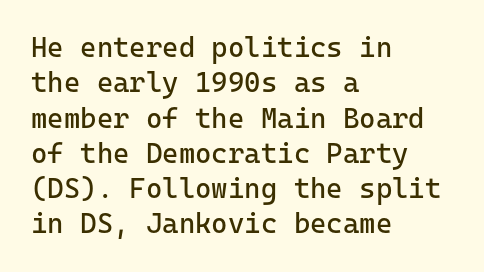
Nobody touched the tracking dial on this one. Alignment: flush left. The strokes are not fattened; the text isn't bold. The strip under each line holds only bare page. No italicization has been applied; the sample stays upright. Nothing sits at the stroke ends, so this counts as sans-serif.
